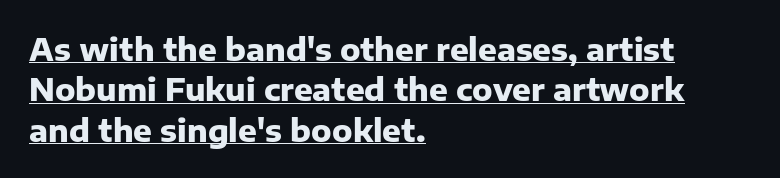
Vertically, the passage feels balanced, rows spaced as you'd expect. How are the letters spaced? Ordinarily, with no added tracking. The type family on display is of the sans-serif kind. Teacher's note: observe the even left margin — that is flush-left alignment. Varying glyph widths throughout — classic text-font behaviour.
